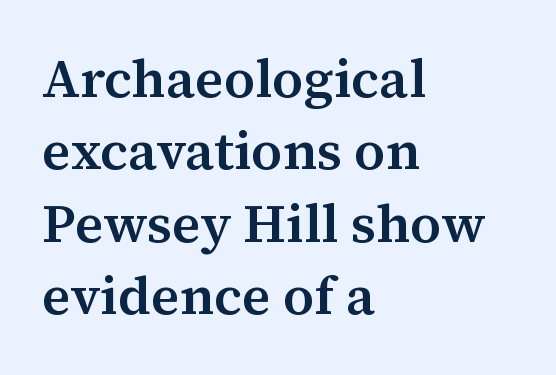
Q: Is the text bold? A: Semi-bold.
Q: Is the text italic (slanted)? A: No, it is upright.
Q: Is the typeface a serif or a sans-serif typeface? A: Serif.
Q: Is the text underlined? A: No.
Q: How is the paragraph aligned? A: Left-aligned.
Q: Is the spacing between letters normal or unusually wide? A: Normal.
Q: Is the spacing between lines tight, normal or loose? A: Normal.
Q: Width (condensed, normal, or wide)? A: Normal.
Q: Stroke contrast? A: Medium.
Q: x-height? A: Medium.
Q: Monospaced? A: No.
